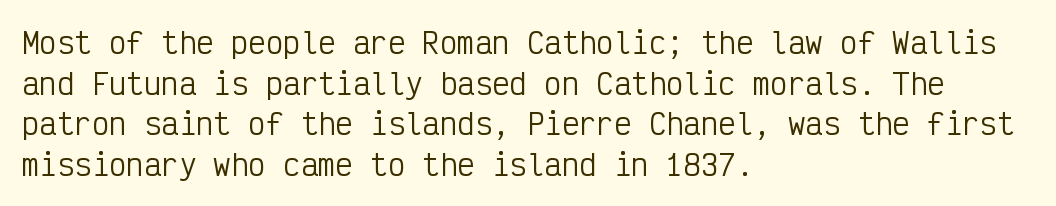
Q: Is the text bold? A: No.
Q: Is the text italic (slanted)? A: No, it is upright.
Q: Is the typeface a serif or a sans-serif typeface? A: Sans-serif.
Q: Is the text underlined? A: No.
Q: How is the paragraph aligned? A: Left-aligned.
Q: Is the spacing between letters normal or unusually wide? A: Normal.
Q: Is the spacing between lines tight, normal or loose? A: Normal.
Q: Width (condensed, normal, or wide)? A: Condensed.
Q: Stroke contrast? A: Low.
Q: x-height? A: Medium.
Q: Monospaced? A: Yes.
